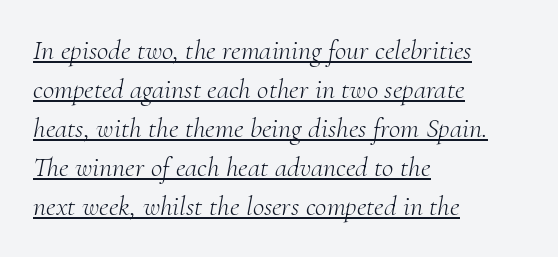
Each letter keeps its own natural width here, so spacing adapts to shape. An italicized treatment has been applied to the whole sample. These lines stack with their left ends in a neat column. This is serif lettering, the kind often seen in printed books. Emphasis is given by a line drawn under the lettering. A quiet, ordinary-to-light weight characterises the typeface.
